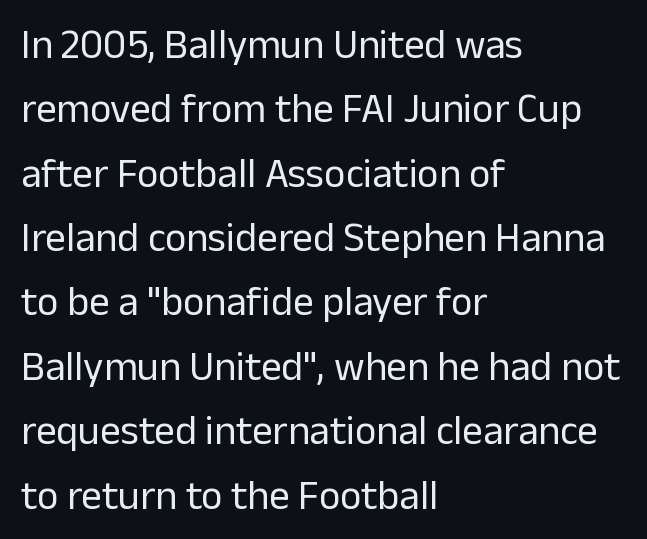
{"serif": "no", "italic": "no", "bold": "no", "weight": "regular", "width": "normal", "stroke_contrast": "low", "x_height": "medium", "monospaced": "no", "underline": "no", "align": "left", "line_spacing": "normal", "line_spacing_ratio": 1.57, "letter_spacing": "normal", "letter_spacing_em": 0.0, "glyph_px": 41}
